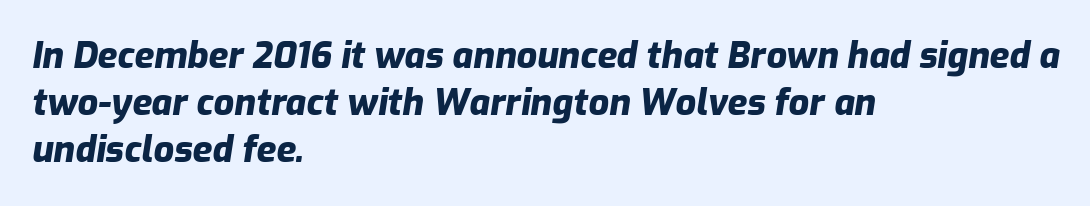
The image shows 36 px heavy type, italic (leaning right); set left-aligned, normal line spacing (1.31x), normal letter spacing, not underlined; low stroke contrast and a medium x-height.
